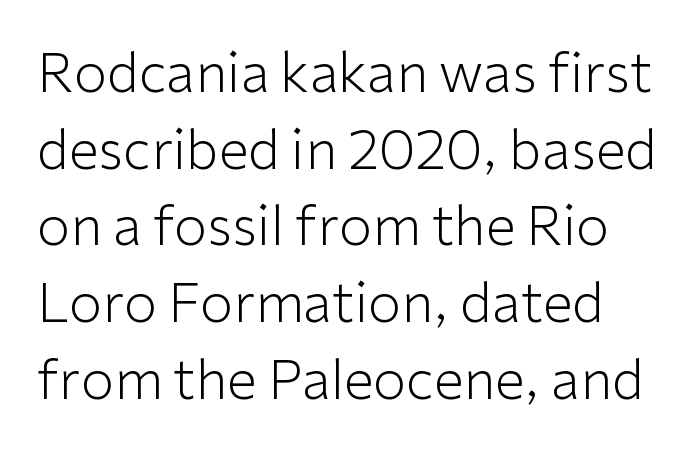
Q: Is the text bold? A: No.
Q: Is the text italic (slanted)? A: No, it is upright.
Q: Is the typeface a serif or a sans-serif typeface? A: Sans-serif.
Q: Is the text underlined? A: No.
Q: Is the spacing between letters normal or unusually wide? A: Normal.
Q: Is the spacing between lines tight, normal or loose? A: Normal.
Q: Width (condensed, normal, or wide)? A: Normal.
Q: Stroke contrast? A: Low.
Q: x-height? A: Medium.
Q: Monospaced? A: No.
